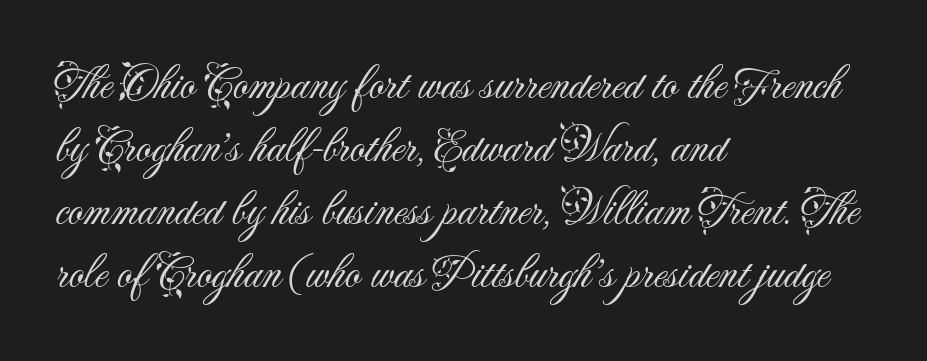
The face looks like a standard text weight, possibly lighter. Leftover space on each line is placed entirely after the last word. Each letter keeps its own natural width here, so spacing adapts to shape. The zone under the glyphs is completely vacant. To sum up the face: it is a sans, with no serifs.
